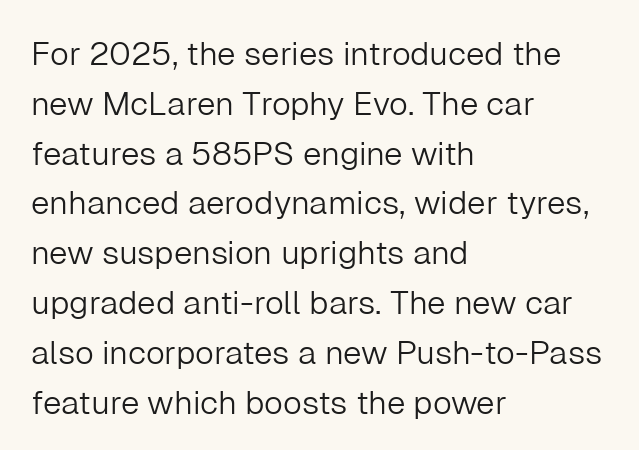
The image shows 33 px light sans-serif type, upright; set left-aligned, normal line spacing (1.51x), normal letter spacing, not underlined; low stroke contrast and a medium x-height.
